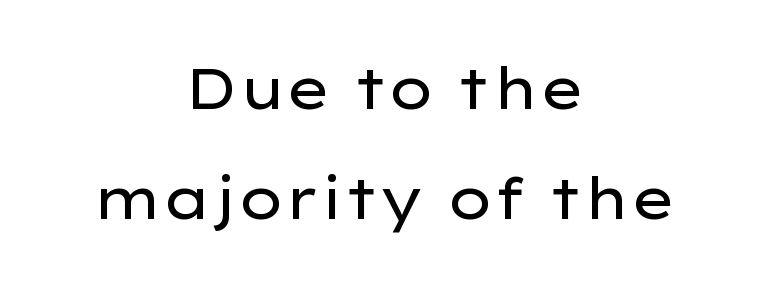
The image shows 58 px regular-weight, wide sans-serif type, upright; set centered, loose line spacing (1.9x), normal letter spacing, not underlined; low stroke contrast and a medium x-height.
